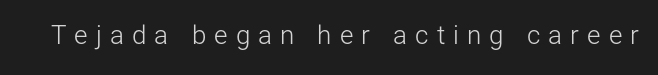
{"italic": "no", "bold": "no", "underline": "no", "letter_spacing": "wide", "letter_spacing_em": 0.31, "glyph_px": 26}
